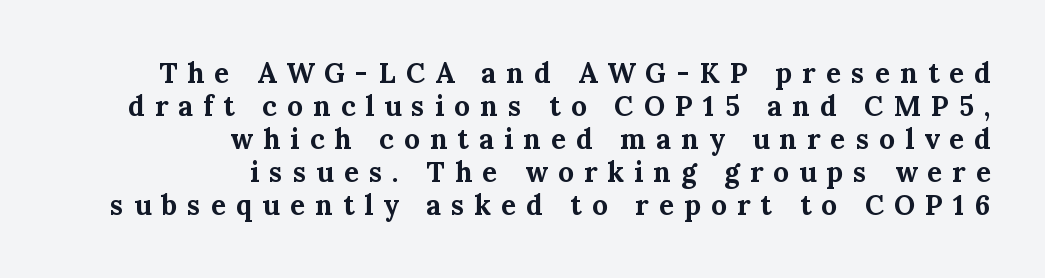
{"serif": "yes", "italic": "no", "bold": "yes", "weight": "bold", "width": "normal", "stroke_contrast": "medium", "x_height": "medium", "monospaced": "no", "underline": "no", "align": "right", "line_spacing_ratio": 1.18, "letter_spacing": "wide", "letter_spacing_em": 0.36, "glyph_px": 28}
